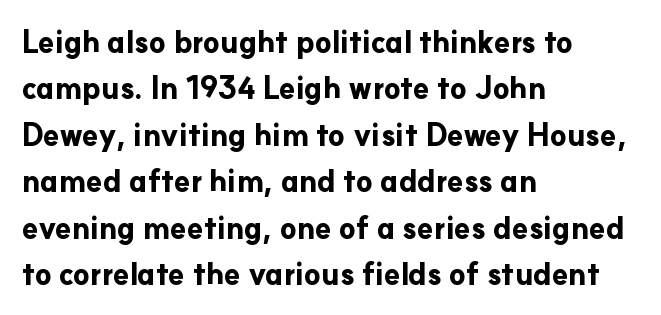
{"serif": "no", "italic": "no", "bold": "yes", "weight": "bold", "width": "normal", "stroke_contrast": "low", "x_height": "small", "monospaced": "no", "underline": "no", "align": "left", "line_spacing": "normal", "line_spacing_ratio": 1.55, "letter_spacing": "normal", "letter_spacing_em": 0.0, "glyph_px": 30}
